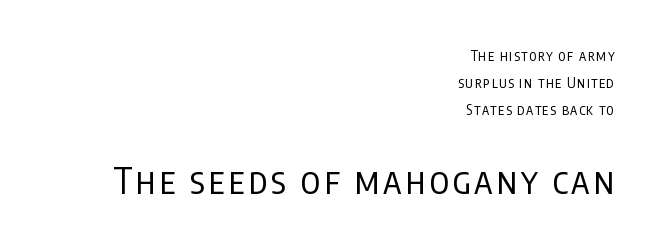
The image shows 36 px regular-weight, condensed sans-serif type, upright; set right-aligned, loose line spacing (1.93x), not underlined; the second (bottom) block is 2.57x larger; low stroke contrast and a large x-height.
